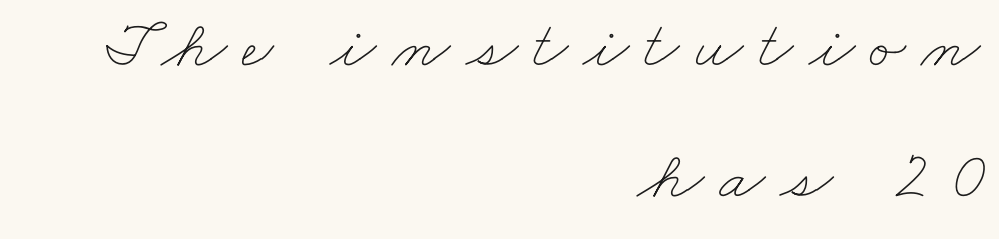
Q: Is the text bold? A: No.
Q: Is the text underlined? A: No.
Q: How is the paragraph aligned? A: Right-aligned.
Q: Is the spacing between letters normal or unusually wide? A: Unusually wide.
Q: Is the spacing between lines tight, normal or loose? A: Loose.
Q: Width (condensed, normal, or wide)? A: Wide.
Q: Stroke contrast? A: Low.
Q: x-height? A: Small.
Q: Monospaced? A: No.
